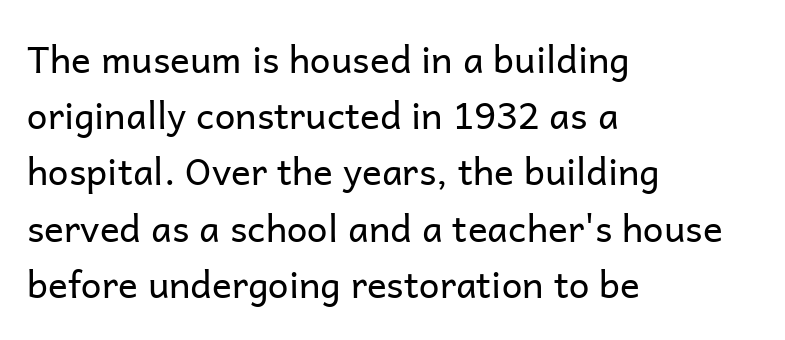
The image shows 37 px regular-weight sans-serif type, upright; set left-aligned, normal line spacing (1.52x), normal letter spacing, not underlined; low stroke contrast and a medium x-height.
